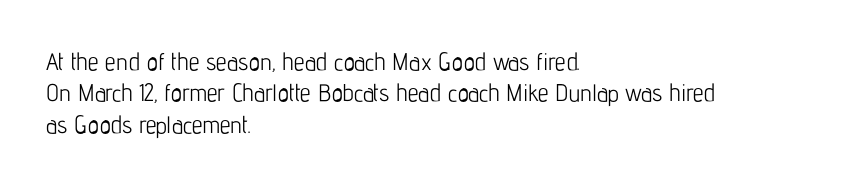
Q: Is the text bold? A: No.
Q: Is the text italic (slanted)? A: No, it is upright.
Q: Is the text underlined? A: No.
Q: How is the paragraph aligned? A: Left-aligned.
Q: Is the spacing between letters normal or unusually wide? A: Normal.
Q: Is the spacing between lines tight, normal or loose? A: Normal.
